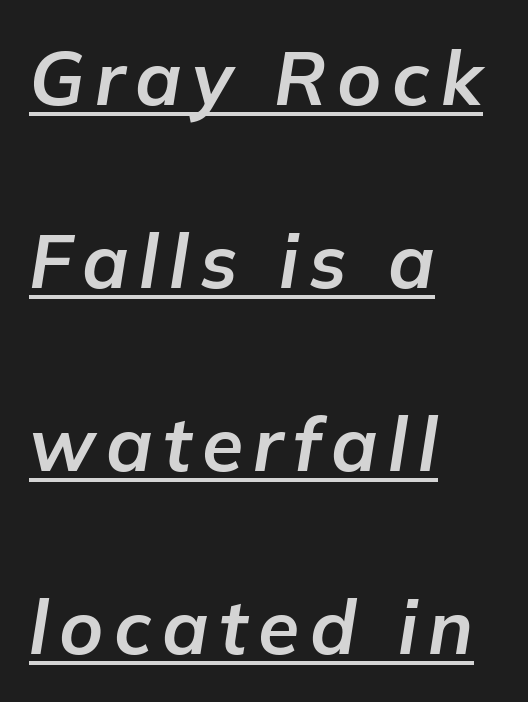
The image shows 75 px bold type, italic (leaning right); set left-aligned, loose line spacing (2.44x), underlined; low stroke contrast and a medium x-height.
